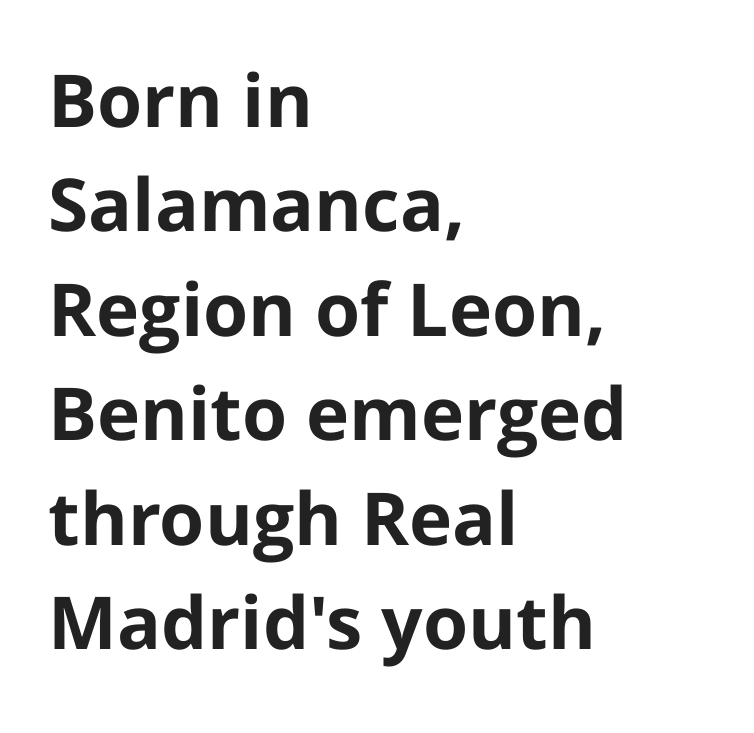
The image shows 73 px bold sans-serif type, upright; set left-aligned, normal line spacing (1.43x), normal letter spacing, not underlined; low stroke contrast and a medium x-height.
